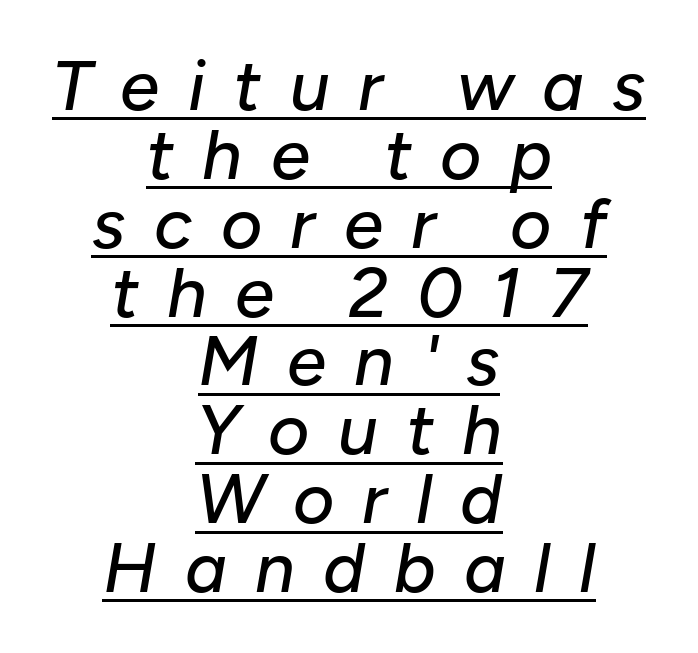
Q: Is the text italic (slanted)? A: Yes, it leans right by about 10 degrees.
Q: Is the text underlined? A: Yes.
Q: How is the paragraph aligned? A: Centered.
Q: Is the spacing between letters normal or unusually wide? A: Unusually wide.
Q: Is the spacing between lines tight, normal or loose? A: Tight.
Q: Width (condensed, normal, or wide)? A: Normal.
Q: Stroke contrast? A: Low.
Q: x-height? A: Medium.
Q: Monospaced? A: No.
